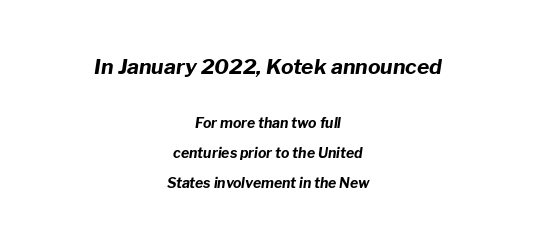
The image shows 21 px bold type, italic (leaning right); set centered, loose line spacing (2.12x), normal letter spacing, not underlined; the first (top) block is 1.5x larger.
